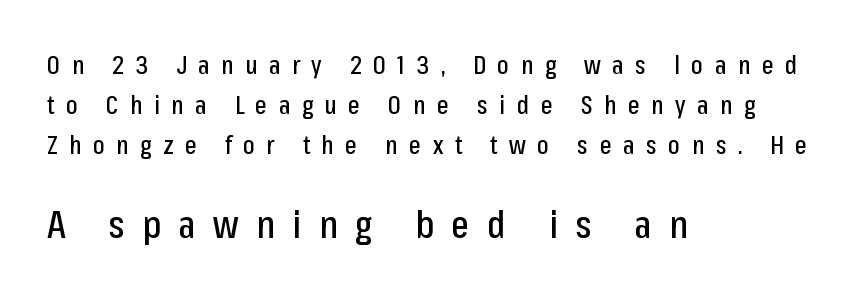
{"serif": "no", "italic": "no", "width": "condensed", "stroke_contrast": "low", "x_height": "medium", "monospaced": "no", "underline": "no", "align": "left", "line_spacing": "normal", "line_spacing_ratio": 1.6, "letter_spacing": "wide", "letter_spacing_em": 0.46, "larger_block": "second", "size_ratio": 1.52, "glyph_px": 38}
